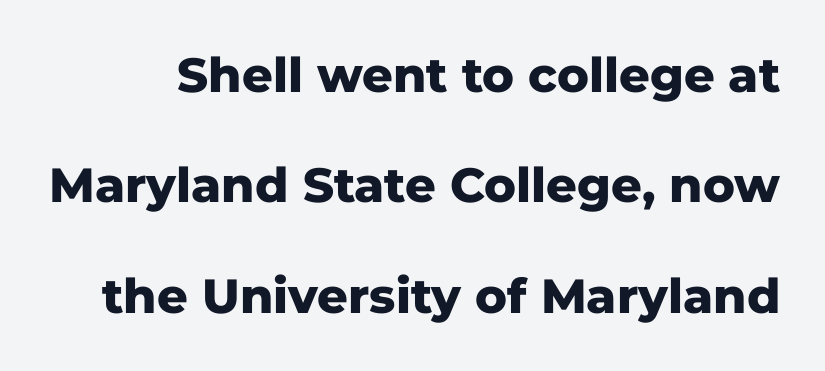
A sans-serif font was chosen for this passage. Typesetter's note: full bold, strokes at maximum text heaviness. It's the straight-up-and-down kind of type. The glyphs are unaccompanied by any horizontal stroke below them.
